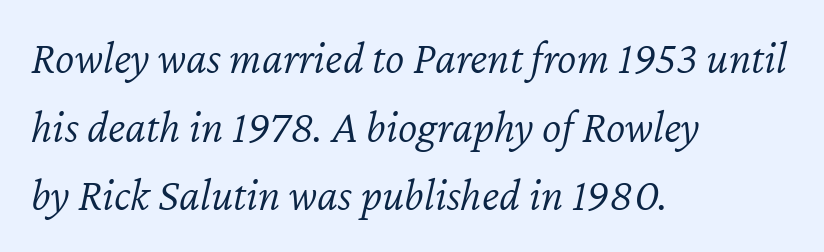
A typesetter would call this proportional, since set widths differ per character. The foot of each line stays bare and open. Nothing unusual about the tracking: characters are spaced as the font intends. Stems here are at most as thick as an everyday book face. Reading down the block, your eye returns to a fixed left position each line.
